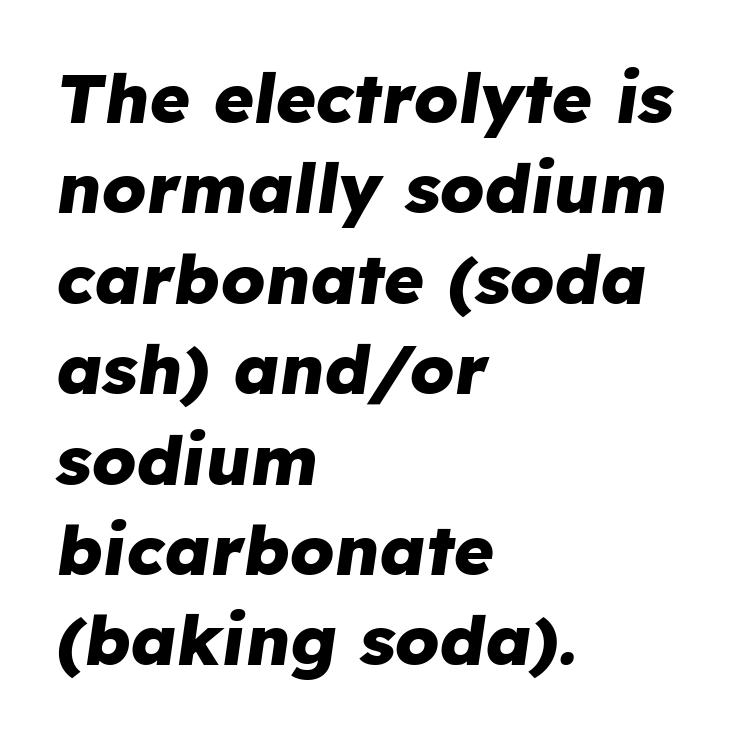
{"italic": "yes", "lean": "right", "slant_degrees": 8, "bold": "yes", "weight": "heavy", "width": "normal", "stroke_contrast": "low", "x_height": "medium", "monospaced": "no", "underline": "no", "align": "left", "line_spacing": "normal", "line_spacing_ratio": 1.31, "letter_spacing": "normal", "letter_spacing_em": 0.0, "glyph_px": 69}
